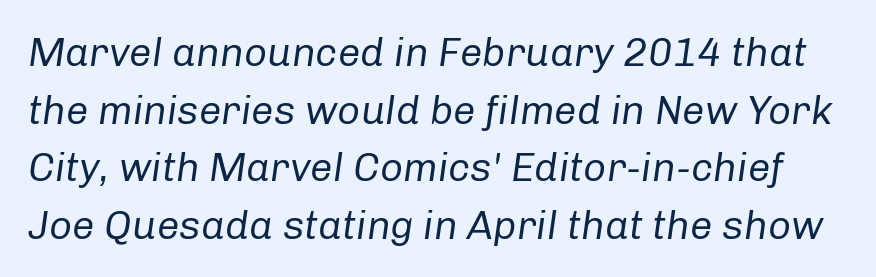
These lines keep a tight, regular rhythm from letter to letter. Varying glyph widths throughout — classic text-font behaviour. The line-height multiplier appears to be the usual default. No heavy texture on the line: the type isn't bold.
